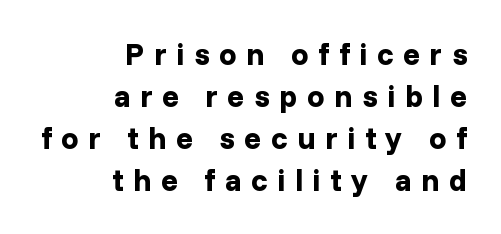
Q: Is the text bold? A: Yes.
Q: Is the text italic (slanted)? A: No, it is upright.
Q: Is the typeface a serif or a sans-serif typeface? A: Sans-serif.
Q: Is the text underlined? A: No.
Q: How is the paragraph aligned? A: Right-aligned.
Q: Is the spacing between letters normal or unusually wide? A: Unusually wide.
Q: Is the spacing between lines tight, normal or loose? A: Normal.
Q: Width (condensed, normal, or wide)? A: Normal.
Q: Stroke contrast? A: Low.
Q: x-height? A: Medium.
Q: Monospaced? A: No.
